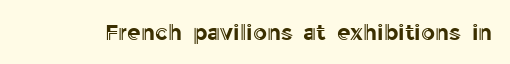
Tall strokes in this sample are plumb rather than angled. Short note: letters normally spaced. Lines of text with bare space underneath.
